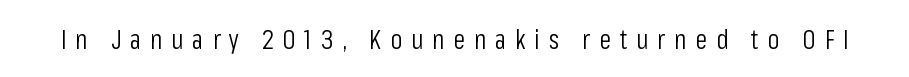
The image shows 27 px text type, upright; set unusually wide letter spacing (+0.33 em), not underlined.
